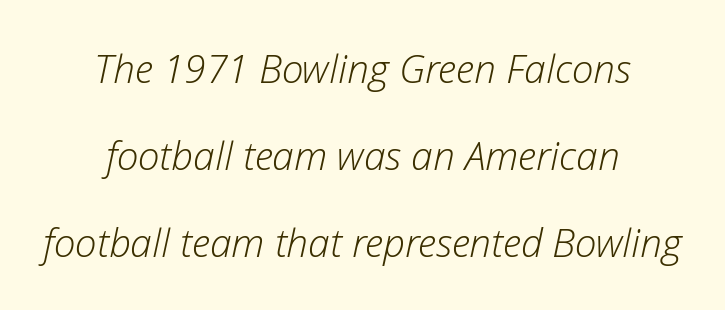
Q: Is the text bold? A: No.
Q: Is the text italic (slanted)? A: Yes, it leans right by about 12 degrees.
Q: Is the text underlined? A: No.
Q: How is the paragraph aligned? A: Centered.
Q: Is the spacing between letters normal or unusually wide? A: Normal.
Q: Is the spacing between lines tight, normal or loose? A: Loose.
Q: Width (condensed, normal, or wide)? A: Normal.
Q: Stroke contrast? A: Low.
Q: x-height? A: Medium.
Q: Monospaced? A: No.
